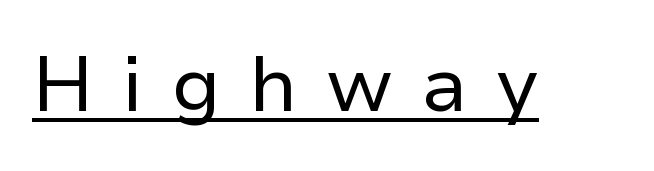
The image shows 78 px regular-weight sans-serif type, upright; set unusually wide letter spacing (+0.36 em), underlined; low stroke contrast and a medium x-height.
